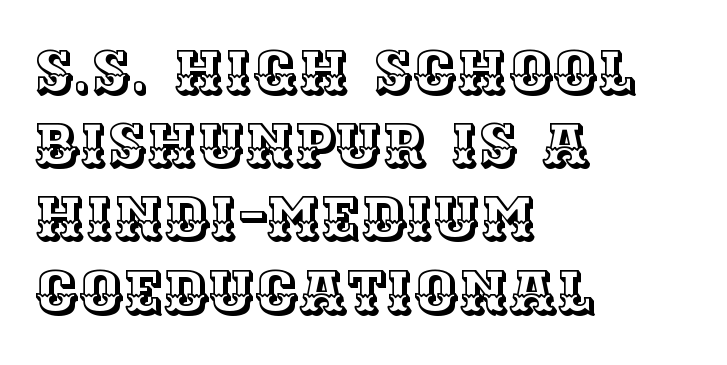
{"italic": "no", "width": "normal", "x_height": "large", "monospaced": "no", "underline": "no", "align": "left", "line_spacing_ratio": 1.22, "letter_spacing": "normal", "letter_spacing_em": 0.0, "glyph_px": 60}
